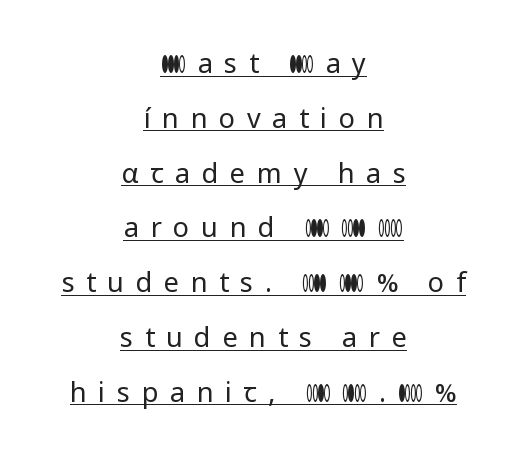
{"italic": "no", "bold": "no", "underline": "yes", "align": "center", "line_spacing": "loose", "line_spacing_ratio": 2.03, "letter_spacing": "wide", "letter_spacing_em": 0.43, "glyph_px": 27}
